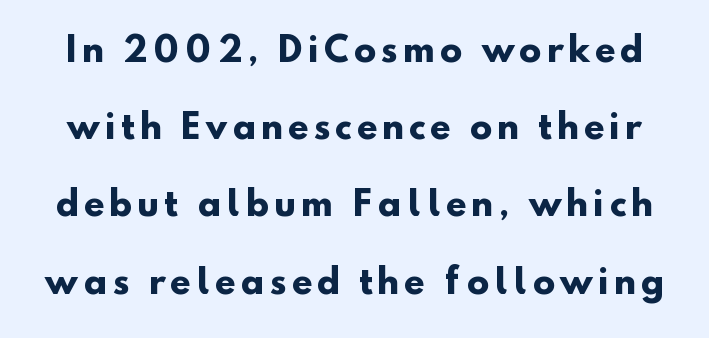
{"serif": "no", "bold": "yes", "weight": "heavy", "width": "normal", "stroke_contrast": "low", "x_height": "small", "monospaced": "no", "underline": "no", "line_spacing": "loose", "line_spacing_ratio": 2.34, "glyph_px": 33}
